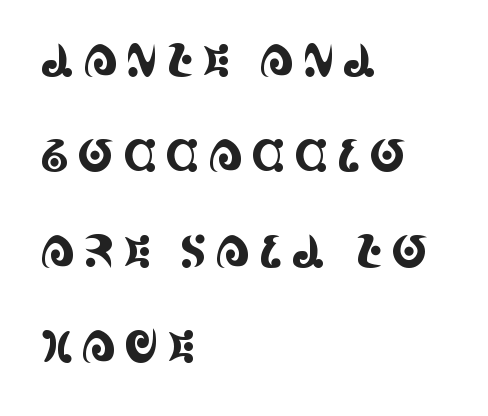
The image shows 44 px condensed serif type, upright; set left-aligned, loose line spacing (2.17x), not underlined; a large x-height.
